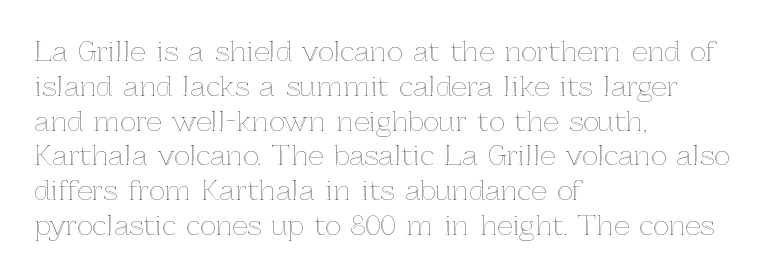
{"italic": "no", "underline": "no", "align": "left", "line_spacing": "normal", "line_spacing_ratio": 1.29, "letter_spacing": "normal", "letter_spacing_em": 0.0, "glyph_px": 27}
